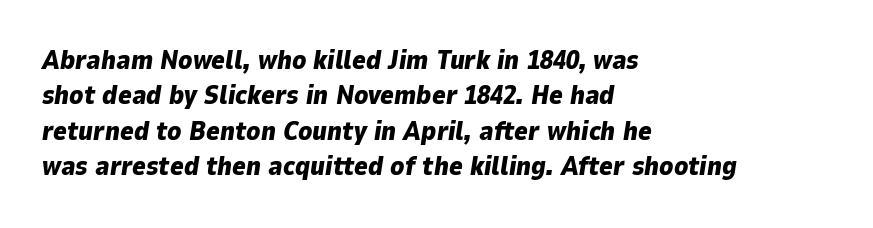
A typesetter would mark this as italic. Heavy, bold letterforms. The face used here is rendered with its standard letterfit. The space directly below the letters is spotless. A typesetter would call this leading conventional body-copy spacing.
